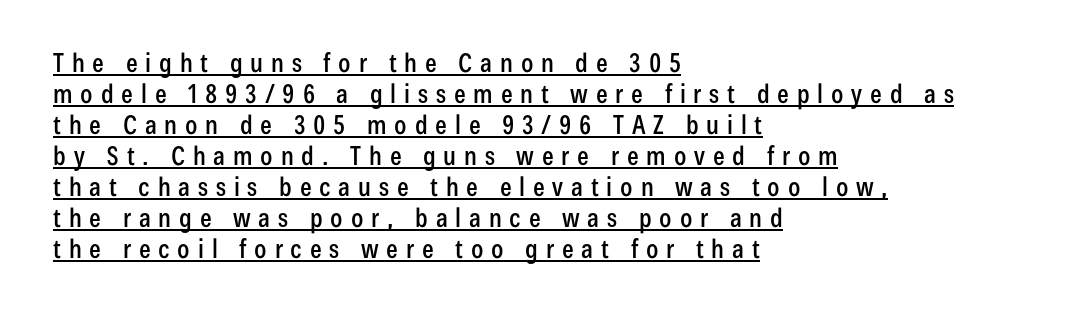
Q: Is the text italic (slanted)? A: No, it is upright.
Q: Is the text underlined? A: Yes.
Q: How is the paragraph aligned? A: Left-aligned.
Q: Is the spacing between letters normal or unusually wide? A: Unusually wide.
